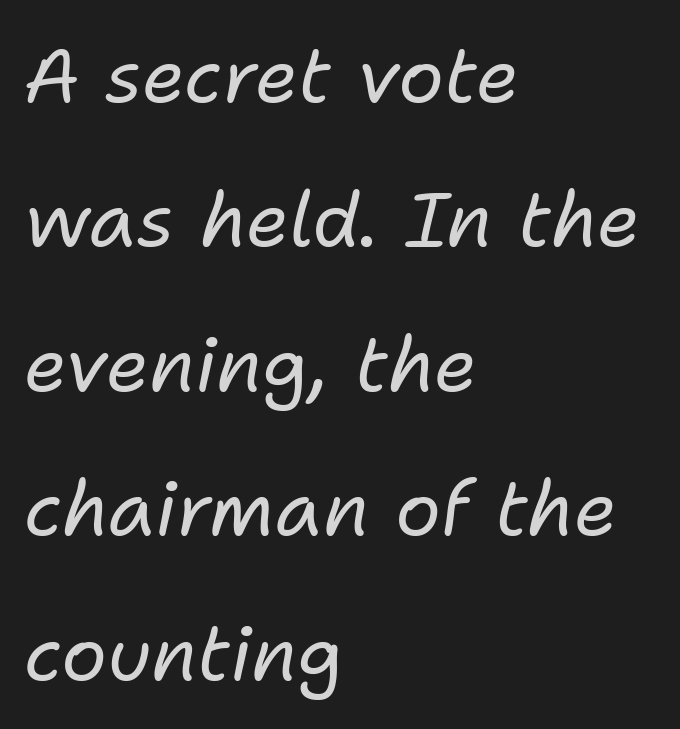
{"italic": "yes", "lean": "right", "slant_degrees": 11, "bold": "no", "weight": "regular", "width": "normal", "stroke_contrast": "low", "x_height": "medium", "monospaced": "no", "underline": "no", "align": "left", "line_spacing": "loose", "line_spacing_ratio": 1.9, "letter_spacing": "normal", "letter_spacing_em": 0.0, "glyph_px": 76}
